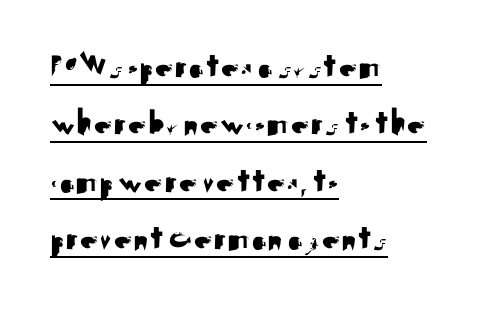
Q: Is the text italic (slanted)? A: No, it is upright.
Q: Is the typeface a serif or a sans-serif typeface? A: Sans-serif.
Q: Is the text underlined? A: Yes.
Q: How is the paragraph aligned? A: Left-aligned.
Q: Is the spacing between letters normal or unusually wide? A: Normal.
Q: Is the spacing between lines tight, normal or loose? A: Normal.
Q: Width (condensed, normal, or wide)? A: Normal.
Q: Stroke contrast? A: Medium.
Q: x-height? A: Small.
Q: Monospaced? A: No.
